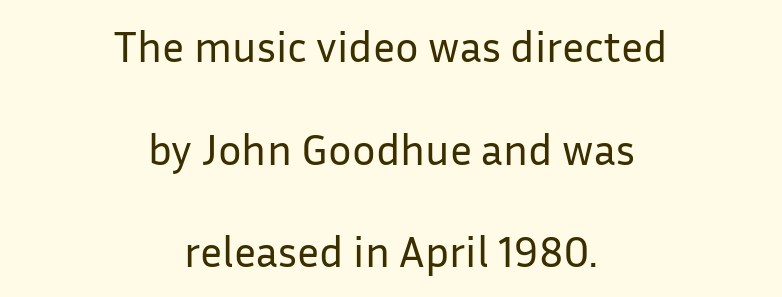
Q: Is the text bold? A: No.
Q: Is the text italic (slanted)? A: No, it is upright.
Q: Is the typeface a serif or a sans-serif typeface? A: Sans-serif.
Q: Is the text underlined? A: No.
Q: How is the paragraph aligned? A: Centered.
Q: Is the spacing between letters normal or unusually wide? A: Normal.
Q: Is the spacing between lines tight, normal or loose? A: Loose.
Q: Width (condensed, normal, or wide)? A: Normal.
Q: Stroke contrast? A: Low.
Q: x-height? A: Medium.
Q: Monospaced? A: No.
